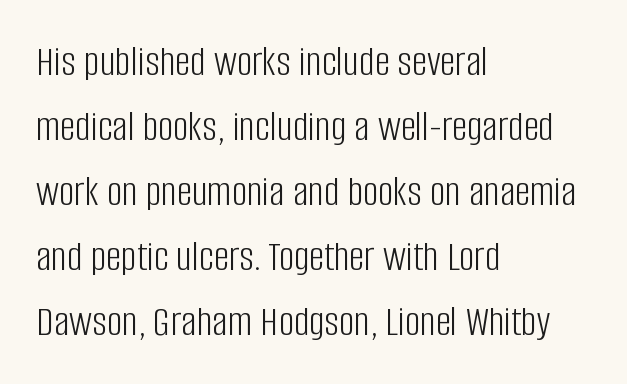
Each letter keeps its own natural width here, so spacing adapts to shape. The strip under each line holds only bare page. The passage is arranged the way most books set body copy — flush left. Heft: none added — not bold. The letterforms sit shoulder to shoulder at normal distance.
